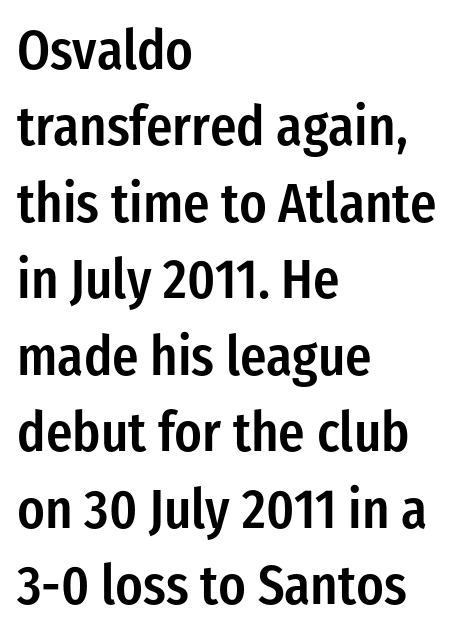
The image shows 55 px semibold, condensed sans-serif type, upright; set left-aligned, normal line spacing (1.39x), normal letter spacing, not underlined; low stroke contrast and a medium x-height.
